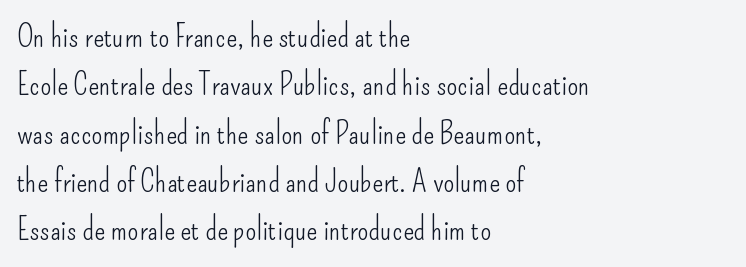
Q: Is the text bold? A: No.
Q: Is the text italic (slanted)? A: No, it is upright.
Q: Is the typeface a serif or a sans-serif typeface? A: Sans-serif.
Q: Is the text underlined? A: No.
Q: How is the paragraph aligned? A: Left-aligned.
Q: Is the spacing between letters normal or unusually wide? A: Normal.
Q: Is the spacing between lines tight, normal or loose? A: Normal.
Q: Width (condensed, normal, or wide)? A: Condensed.
Q: Stroke contrast? A: Low.
Q: x-height? A: Small.
Q: Monospaced? A: No.
